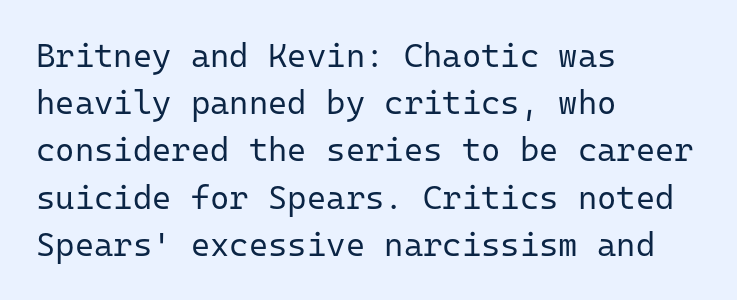
The image shows 33 px regular-weight sans-serif type, upright, monospaced; set left-aligned, normal line spacing (1.43x), normal letter spacing, not underlined; low stroke contrast and a medium x-height.
